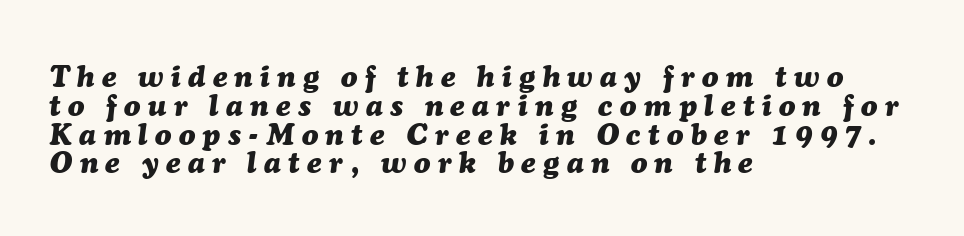
{"italic": "yes", "lean": "right", "slant_degrees": 7, "bold": "yes", "weight": "heavy", "width": "normal", "stroke_contrast": "medium", "x_height": "medium", "monospaced": "no", "underline": "no", "align": "left", "line_spacing": "tight", "line_spacing_ratio": 0.96, "letter_spacing": "wide", "letter_spacing_em": 0.25, "glyph_px": 30}
